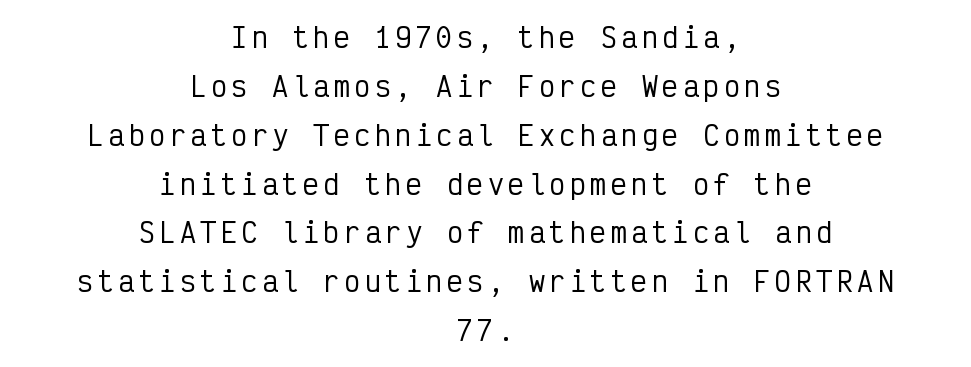
The image shows 27 px text type, upright; set centered, line spacing 1.81x, not underlined.
